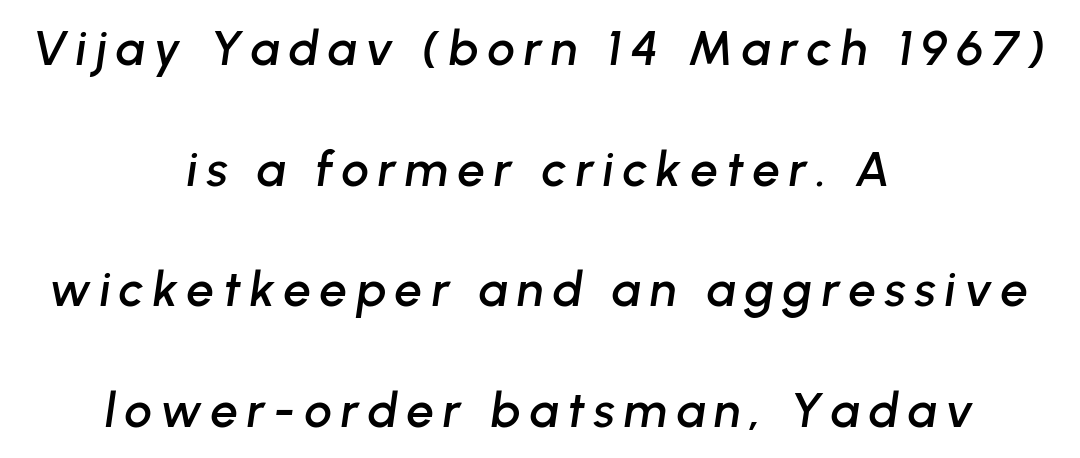
The image shows 49 px text type, italic (leaning right); set centered, loose line spacing (2.46x), not underlined; low stroke contrast and a medium x-height.
